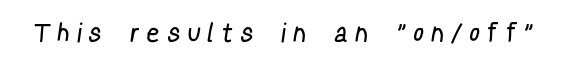
Q: Is the text bold? A: No.
Q: Is the text underlined? A: No.
Q: Is the spacing between letters normal or unusually wide? A: Unusually wide.
